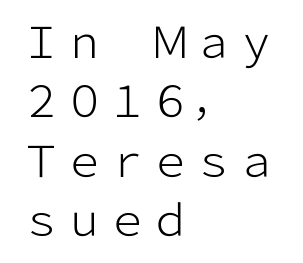
The image shows 43 px light sans-serif type, upright; set left-aligned, normal line spacing (1.38x), normal letter spacing, not underlined; low stroke contrast and a medium x-height.
